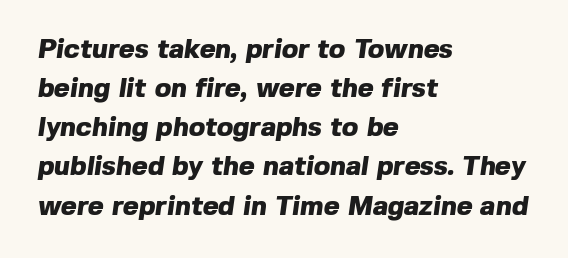
In terms of leading, this rendering sits right in the middle. Has an underline been added? It has not. In terms of weight, the rendering is a true, heavy bold. Each word holds together tightly as a unit, with standard inter-letter gaps.
